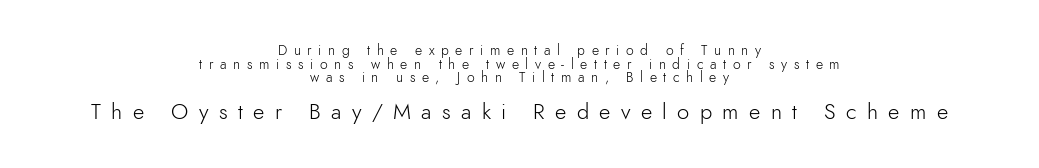
The block sitting lower on the canvas is the one with enlarged characters. The block of text is dense from top to bottom, with scant space between rows. Weight class: somewhere from thin through regular. Do the letters lean? They stand straight. The zone under the glyphs is completely vacant. The lines in this sample share a center point and differ in where they start and stop.
